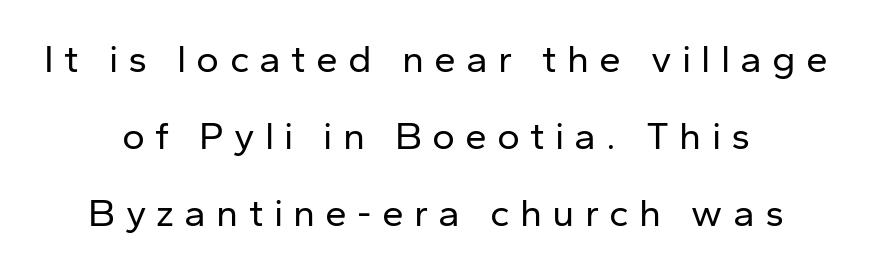
The face looks like a standard text weight, possibly lighter. This is roman type, the default non-slanted kind. Type style note: lacks serifs. Is there much room between lines? Yes — plenty of vertical air separates them.
